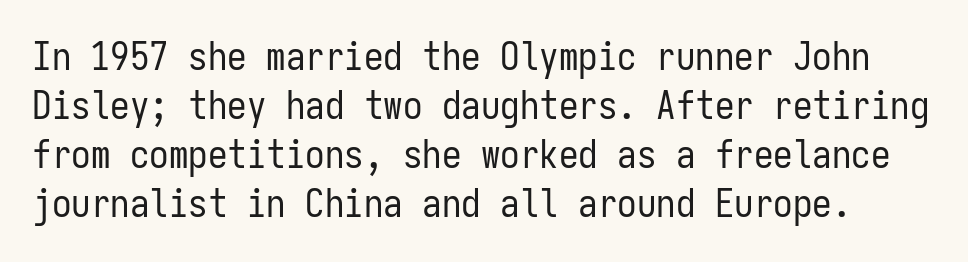
Q: Is the text bold? A: No.
Q: Is the text italic (slanted)? A: No, it is upright.
Q: Is the typeface a serif or a sans-serif typeface? A: Sans-serif.
Q: Is the text underlined? A: No.
Q: Is the spacing between letters normal or unusually wide? A: Normal.
Q: Is the spacing between lines tight, normal or loose? A: Normal.
Q: Width (condensed, normal, or wide)? A: Condensed.
Q: Stroke contrast? A: Low.
Q: x-height? A: Medium.
Q: Monospaced? A: Yes.
